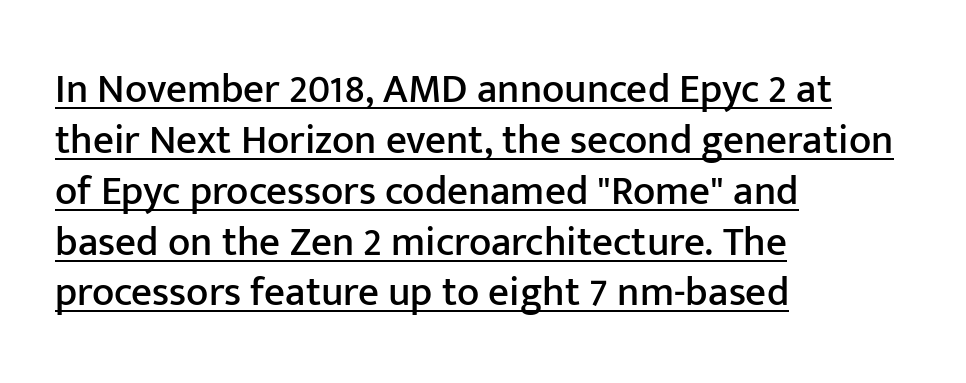
There is no visible air inserted between adjacent glyphs. Every row of glyphs begins at an identical x-position on the left. Varying glyph widths throughout — classic text-font behaviour. The sample's only ornament is a line tracing under the words. Style check: upright. The typeface chosen for these lines omits serifs.
